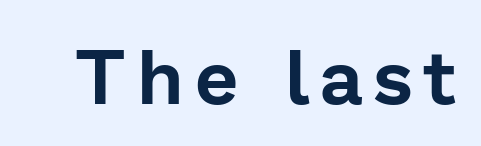
{"serif": "no", "italic": "no", "width": "normal", "stroke_contrast": "low", "x_height": "medium", "monospaced": "no", "underline": "no", "glyph_px": 77}
